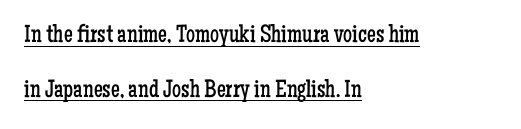
{"italic": "no", "bold": "no", "underline": "yes", "align": "left", "line_spacing": "loose", "line_spacing_ratio": 2.19, "letter_spacing": "normal", "letter_spacing_em": 0.0, "glyph_px": 25}
